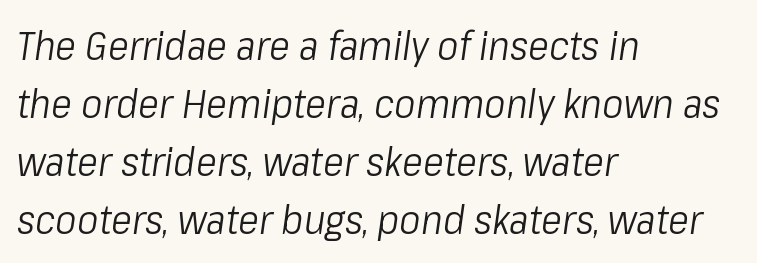
{"italic": "yes", "lean": "right", "slant_degrees": 8, "bold": "no", "weight": "light", "width": "condensed", "stroke_contrast": "low", "x_height": "medium", "monospaced": "no", "underline": "no", "align": "left", "line_spacing": "normal", "line_spacing_ratio": 1.45, "letter_spacing": "normal", "letter_spacing_em": 0.0, "glyph_px": 40}
